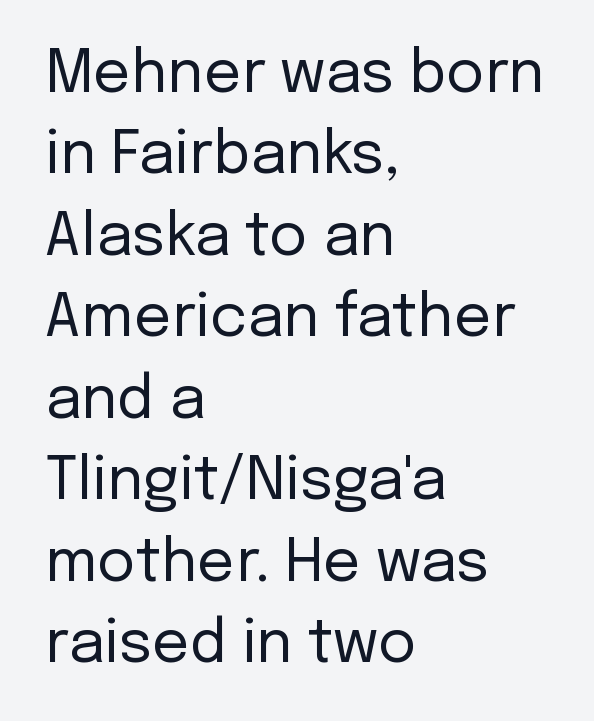
The image shows 59 px regular-weight sans-serif type, upright; set left-aligned, normal line spacing (1.38x), normal letter spacing, not underlined; low stroke contrast and a medium x-height.
